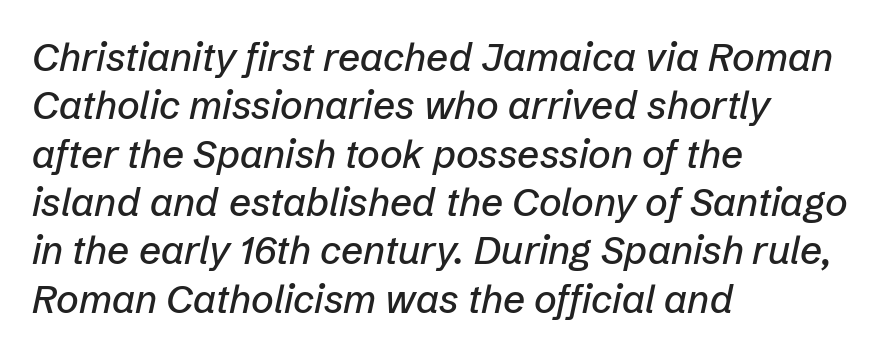
Any mark beneath the type? The region is blank. Every character sits at an angle, as italics do. Line beginnings align vertically; line endings do not. Standard letterfit; no display-style spreading of the glyphs. These lines are rendered in a variable-pitch font.
